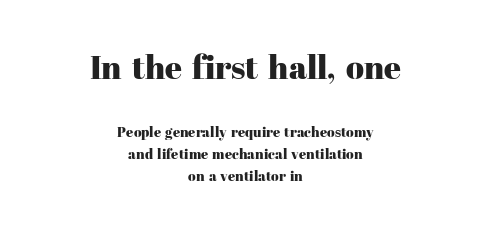
Normally led — the rows are evenly, conventionally spaced. Reading down the block, each line starts at a different indent, mirrored at its end. It's the straight-up-and-down kind of type. Here the designer chose a conventional face with non-uniform glyph widths.
